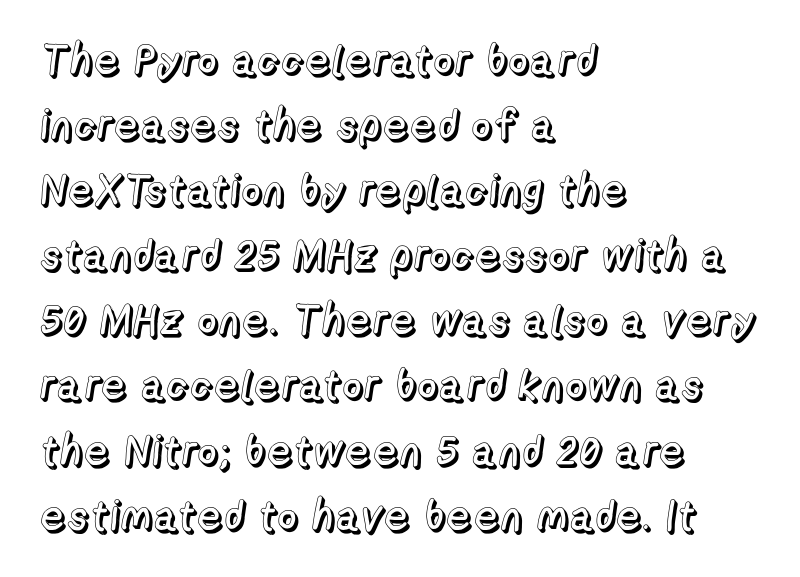
The image shows 42 px text type; set left-aligned, normal line spacing (1.55x), normal letter spacing, not underlined; a medium x-height.
